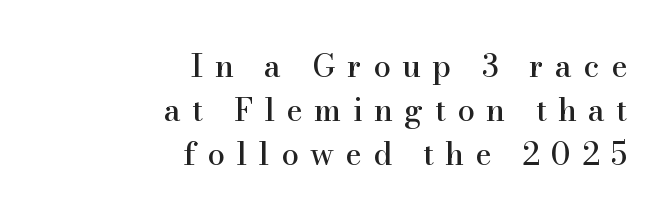
{"serif": "yes", "italic": "no", "width": "normal", "stroke_contrast": "high", "x_height": "small", "monospaced": "no", "underline": "no", "align": "right", "line_spacing": "normal", "line_spacing_ratio": 1.42, "letter_spacing": "wide", "letter_spacing_em": 0.37, "glyph_px": 31}
